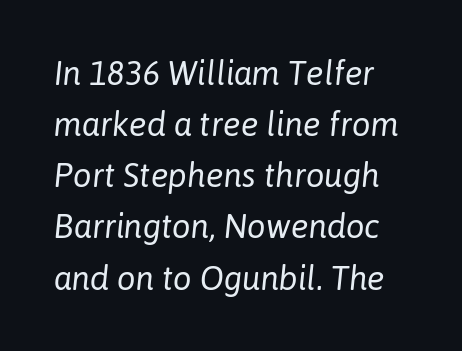
{"italic": "yes", "lean": "right", "slant_degrees": 6, "bold": "no", "weight": "regular", "width": "normal", "stroke_contrast": "low", "x_height": "medium", "monospaced": "no", "underline": "no", "line_spacing": "normal", "line_spacing_ratio": 1.55, "letter_spacing": "normal", "letter_spacing_em": 0.0, "glyph_px": 33}
